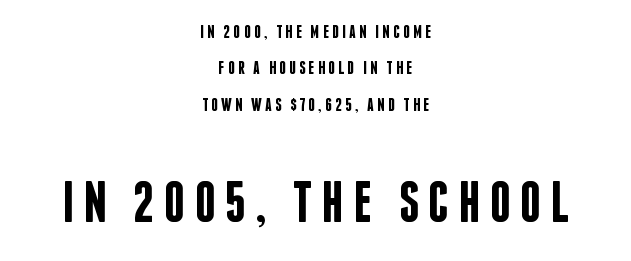
No feet cap the strokes, marking this as sans-serif type. Underline: absent. Posture: vertical. The paragraph has two soft edges and a firm central axis.
